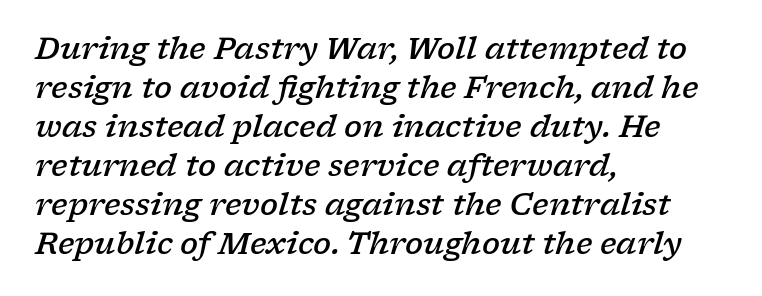
The letterforms sit shoulder to shoulder at normal distance. These lines are rendered in a variable-pitch font. These lines are composed in type with serifs. A student would call this left alignment; a typographer would say flush left, rag right.
